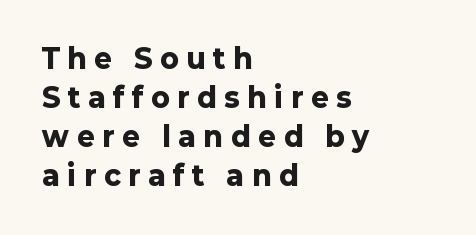
Q: Is the text bold? A: Yes.
Q: Is the text italic (slanted)? A: No, it is upright.
Q: Is the text underlined? A: No.
Q: How is the paragraph aligned? A: Left-aligned.
Q: Is the spacing between letters normal or unusually wide? A: Unusually wide.
Q: Is the spacing between lines tight, normal or loose? A: Normal.
